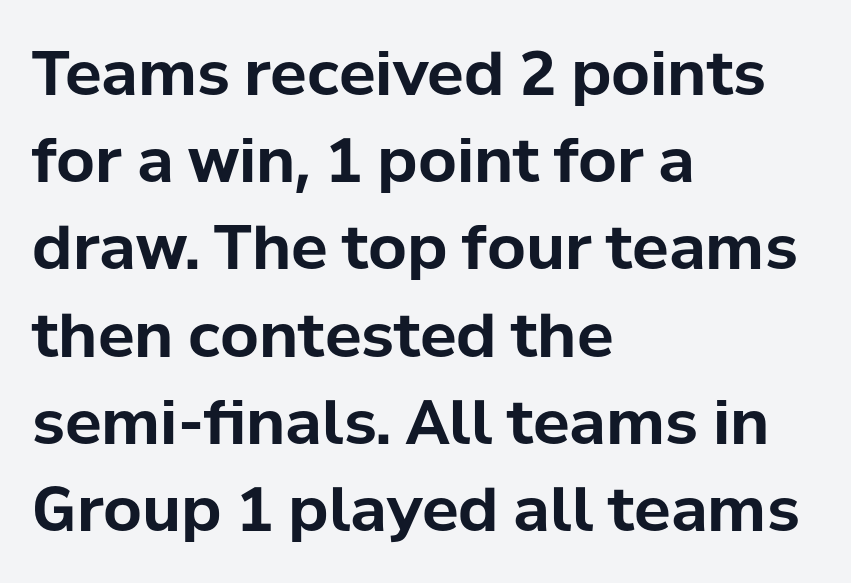
Q: Is the text bold? A: Yes.
Q: Is the text italic (slanted)? A: No, it is upright.
Q: Is the typeface a serif or a sans-serif typeface? A: Sans-serif.
Q: Is the text underlined? A: No.
Q: How is the paragraph aligned? A: Left-aligned.
Q: Is the spacing between letters normal or unusually wide? A: Normal.
Q: Is the spacing between lines tight, normal or loose? A: Normal.
Q: Width (condensed, normal, or wide)? A: Normal.
Q: Stroke contrast? A: Low.
Q: x-height? A: Medium.
Q: Monospaced? A: No.
